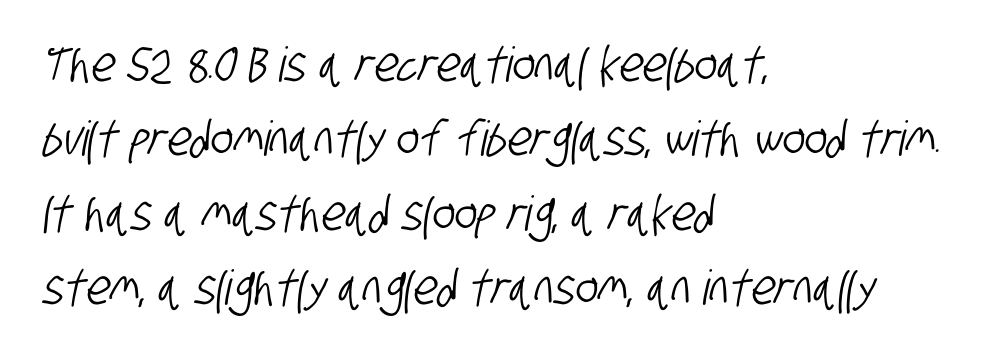
Q: Is the typeface a serif or a sans-serif typeface? A: Sans-serif.
Q: Is the text underlined? A: No.
Q: How is the paragraph aligned? A: Left-aligned.
Q: Is the spacing between letters normal or unusually wide? A: Normal.
Q: Is the spacing between lines tight, normal or loose? A: Normal.
Q: Width (condensed, normal, or wide)? A: Condensed.
Q: Stroke contrast? A: Low.
Q: x-height? A: Large.
Q: Monospaced? A: No.
